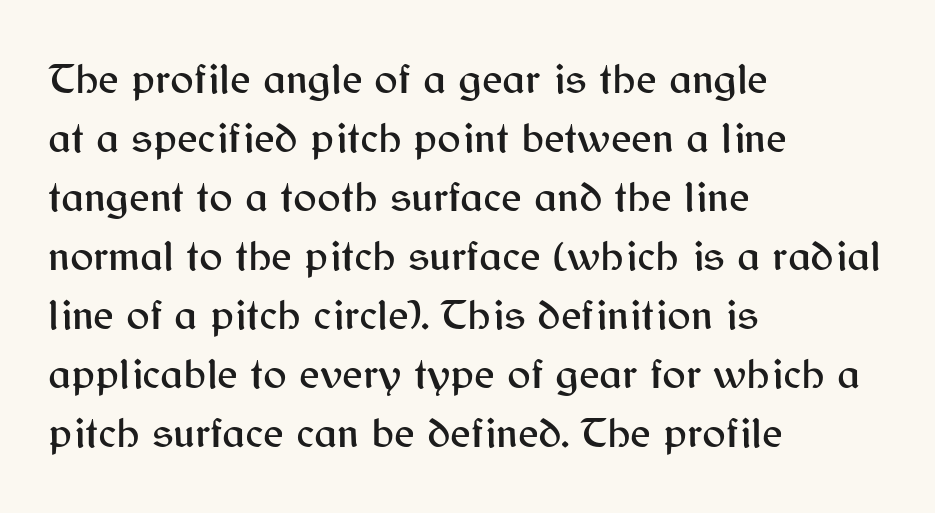
The image shows 44 px sans-serif type, upright; set left-aligned, normal line spacing (1.34x), normal letter spacing, not underlined; medium stroke contrast and a medium x-height.
